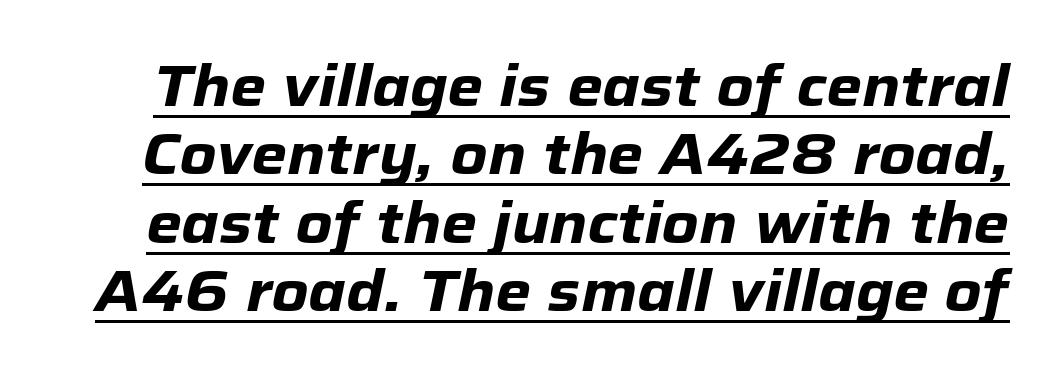
Q: Is the text bold? A: Yes.
Q: Is the text italic (slanted)? A: Yes, it leans right by about 12 degrees.
Q: Is the text underlined? A: Yes.
Q: Is the spacing between letters normal or unusually wide? A: Normal.
Q: Width (condensed, normal, or wide)? A: Normal.
Q: Stroke contrast? A: Low.
Q: x-height? A: Medium.
Q: Monospaced? A: No.
